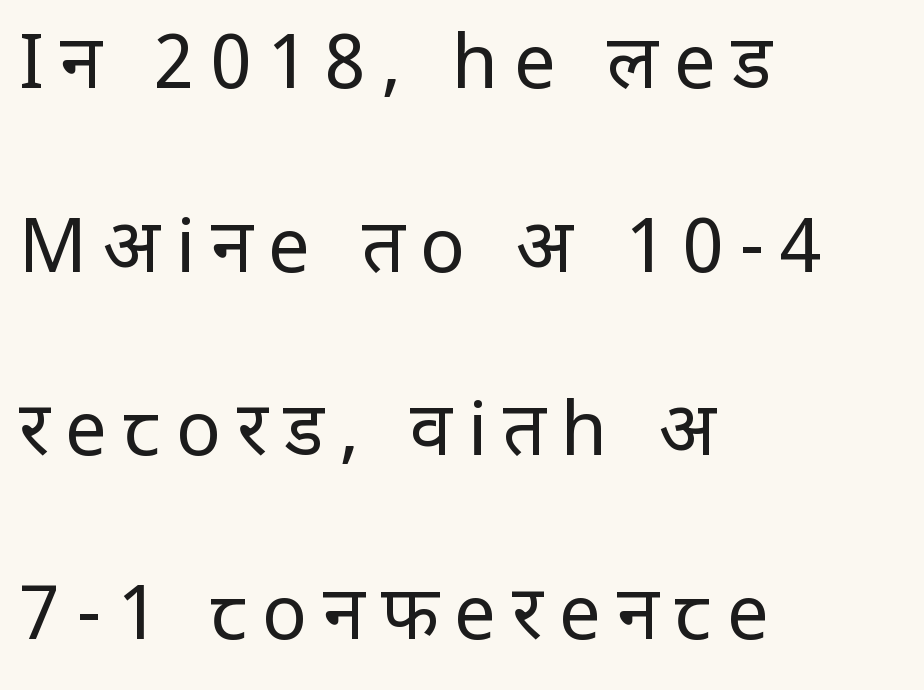
The string is rendered with underlining switched off. Unbolded letterforms with no extra heft. One-word summary of the alignment: left. The passage shown is typed in a proportional face where columns would drift. The designer dialed line spacing up above the default. The type family on display is of the sans-serif kind.
